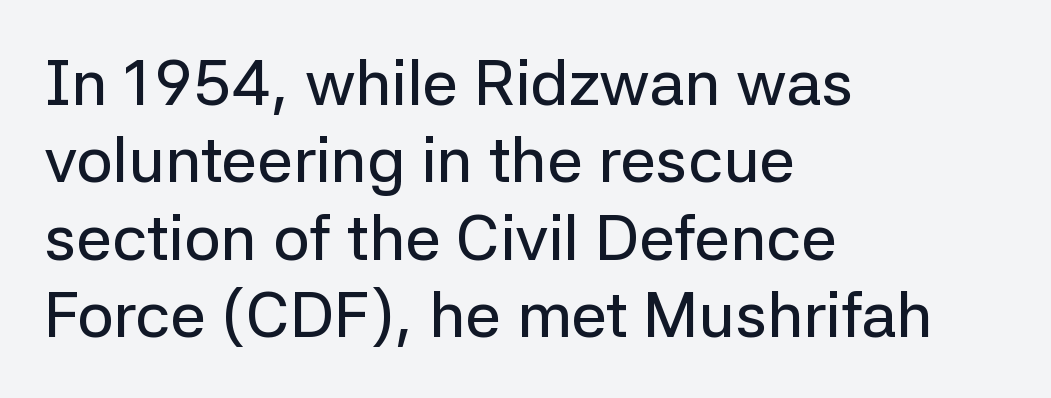
The image shows 64 px sans-serif type, upright; set left-aligned, line spacing 1.21x, normal letter spacing, not underlined; low stroke contrast and a medium x-height.
